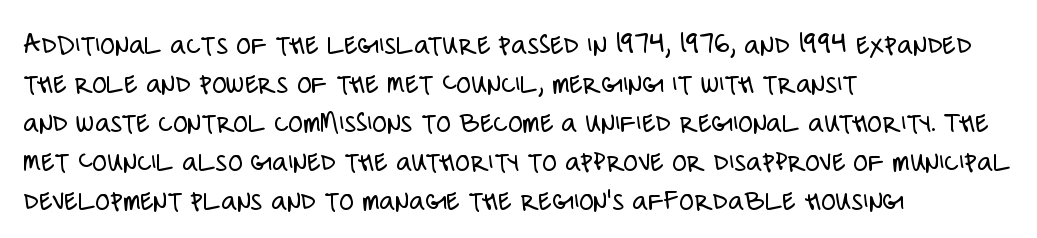
{"serif": "no", "italic": "no", "bold": "no", "weight": "light", "width": "condensed", "stroke_contrast": "low", "x_height": "large", "monospaced": "no", "underline": "no", "align": "left", "line_spacing": "normal", "line_spacing_ratio": 1.3, "letter_spacing": "normal", "letter_spacing_em": 0.0, "glyph_px": 30}
